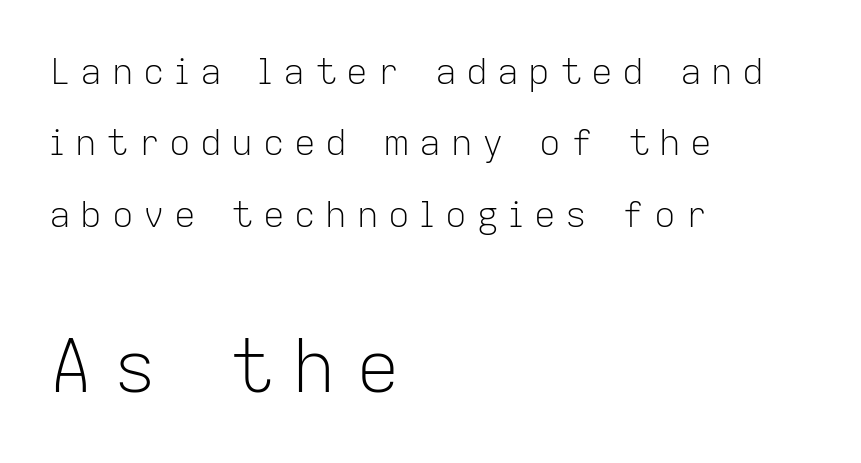
Q: Is the text bold? A: No.
Q: Is the text italic (slanted)? A: No, it is upright.
Q: Is the typeface a serif or a sans-serif typeface? A: Sans-serif.
Q: Is the text underlined? A: No.
Q: How is the paragraph aligned? A: Left-aligned.
Q: Is the spacing between letters normal or unusually wide? A: Unusually wide.
Q: Is the spacing between lines tight, normal or loose? A: Loose.
Q: Which block of text is set in a larger size, the first (top) or the second (bottom)? A: The second (bottom) one.
Q: Width (condensed, normal, or wide)? A: Normal.
Q: Stroke contrast? A: Low.
Q: x-height? A: Medium.
Q: Monospaced? A: No.
